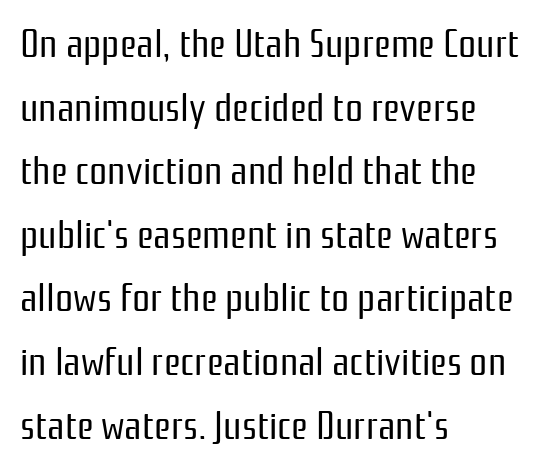
The image shows 40 px regular-weight, condensed sans-serif type, upright; set left-aligned, normal line spacing (1.59x), normal letter spacing, not underlined; low stroke contrast and a medium x-height.
